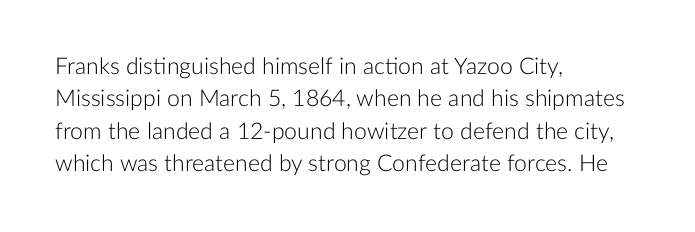
{"italic": "no", "bold": "no", "underline": "no", "align": "left", "line_spacing": "normal", "line_spacing_ratio": 1.41, "letter_spacing": "normal", "letter_spacing_em": 0.0, "glyph_px": 23}
